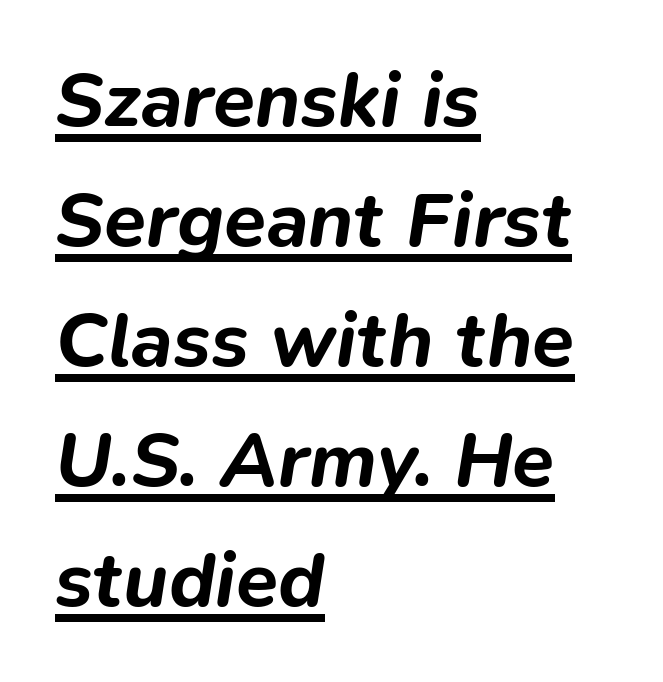
Q: Is the text bold? A: Yes.
Q: Is the text italic (slanted)? A: Yes, it leans right by about 9 degrees.
Q: Is the text underlined? A: Yes.
Q: How is the paragraph aligned? A: Left-aligned.
Q: Is the spacing between letters normal or unusually wide? A: Normal.
Q: Is the spacing between lines tight, normal or loose? A: Normal.
Q: Width (condensed, normal, or wide)? A: Normal.
Q: Stroke contrast? A: Low.
Q: x-height? A: Medium.
Q: Monospaced? A: No.
